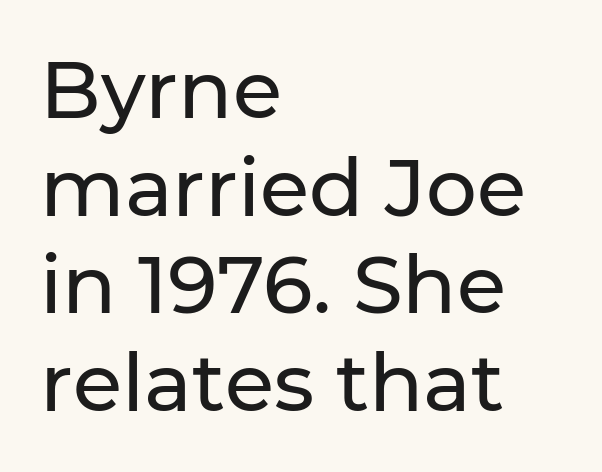
Q: Is the text italic (slanted)? A: No, it is upright.
Q: Is the typeface a serif or a sans-serif typeface? A: Sans-serif.
Q: Is the text underlined? A: No.
Q: How is the paragraph aligned? A: Left-aligned.
Q: Is the spacing between letters normal or unusually wide? A: Normal.
Q: Width (condensed, normal, or wide)? A: Normal.
Q: Stroke contrast? A: Low.
Q: x-height? A: Medium.
Q: Monospaced? A: No.
